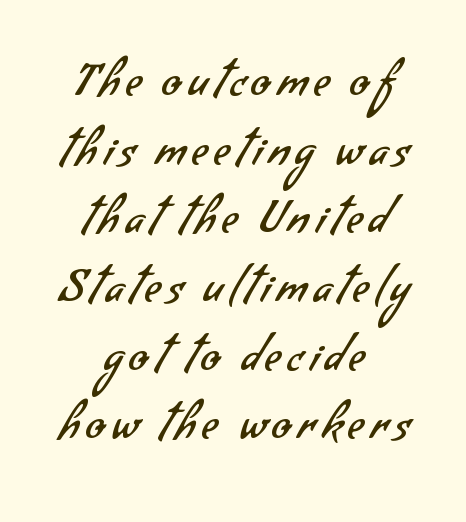
The image shows 44 px regular-weight sans-serif type; set centered, normal line spacing (1.56x), not underlined; low stroke contrast and a small x-height.
